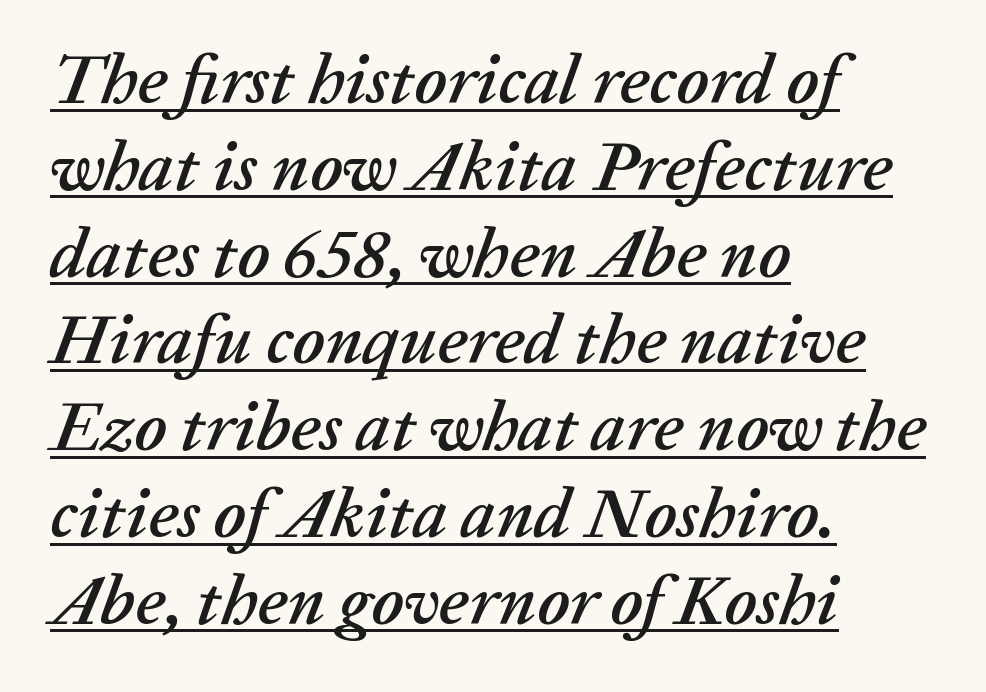
{"italic": "yes", "lean": "right", "slant_degrees": 20, "width": "normal", "stroke_contrast": "low", "x_height": "medium", "monospaced": "no", "underline": "yes", "align": "left", "line_spacing_ratio": 1.24, "letter_spacing": "normal", "letter_spacing_em": 0.0, "glyph_px": 70}
